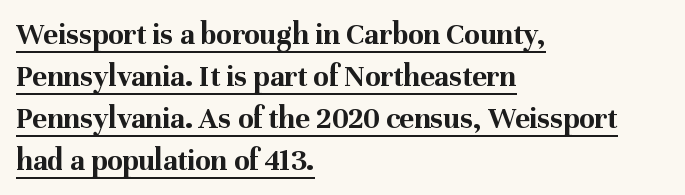
Q: Is the text bold? A: Yes.
Q: Is the text italic (slanted)? A: No, it is upright.
Q: Is the typeface a serif or a sans-serif typeface? A: Serif.
Q: Is the text underlined? A: Yes.
Q: How is the paragraph aligned? A: Left-aligned.
Q: Is the spacing between letters normal or unusually wide? A: Normal.
Q: Is the spacing between lines tight, normal or loose? A: Normal.
Q: Width (condensed, normal, or wide)? A: Normal.
Q: Stroke contrast? A: Medium.
Q: x-height? A: Medium.
Q: Monospaced? A: No.
